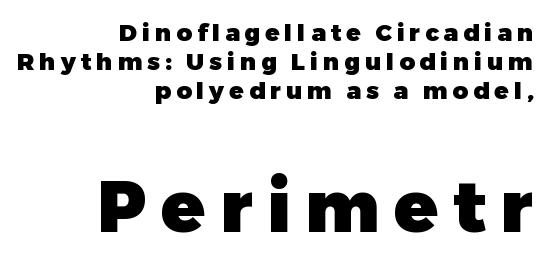
{"serif": "no", "italic": "no", "bold": "yes", "weight": "heavy", "width": "normal", "stroke_contrast": "low", "x_height": "medium", "monospaced": "no", "underline": "no", "align": "right", "line_spacing_ratio": 1.2, "letter_spacing": "wide", "letter_spacing_em": 0.2, "larger_block": "second", "size_ratio": 3.0, "glyph_px": 72}
